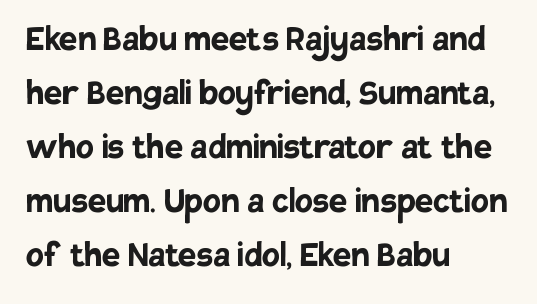
The glyphs in this specimen are sans serif. The typesetter chose a ragged-right arrangement here. The letters stand straight up with perfectly vertical stems. Looks like regular typesetting: each glyph gets only the width it needs. This sample keeps an unexceptional amount of space between lines.
